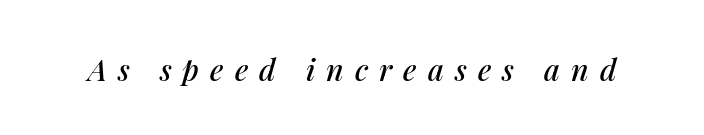
The image shows 30 px text type, italic (leaning right); set unusually wide letter spacing (+0.37 em), not underlined; medium stroke contrast and a medium x-height.
